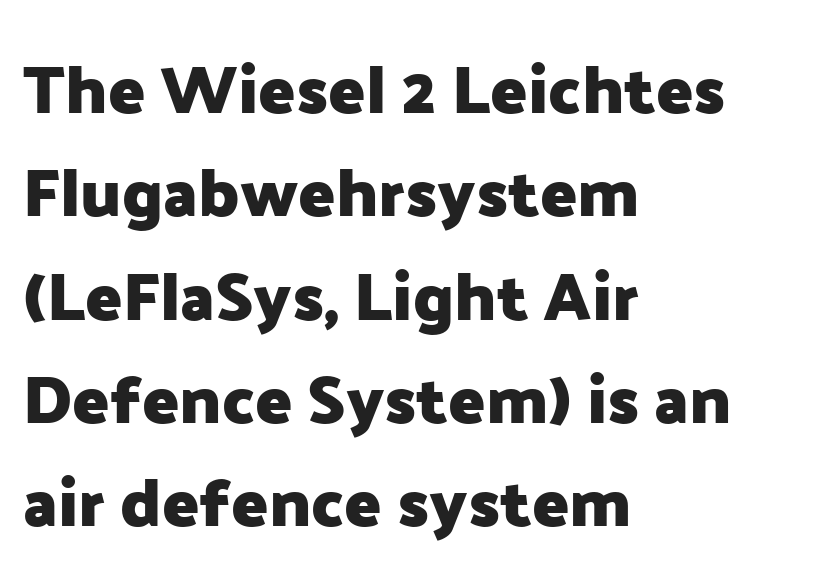
The image shows 68 px heavy sans-serif type, upright; set left-aligned, normal line spacing (1.52x), normal letter spacing, not underlined; low stroke contrast and a medium x-height.
